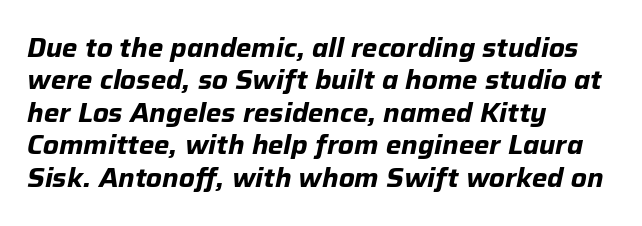
The image shows 26 px bold type, italic (leaning right); set left-aligned, normal line spacing (1.25x), normal letter spacing, not underlined.
